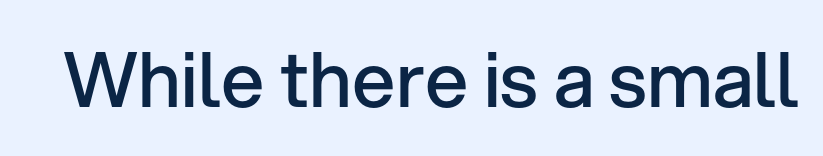
Q: Is the text bold? A: Semi-bold.
Q: Is the text italic (slanted)? A: No, it is upright.
Q: Is the typeface a serif or a sans-serif typeface? A: Sans-serif.
Q: Is the text underlined? A: No.
Q: Is the spacing between letters normal or unusually wide? A: Normal.
Q: Width (condensed, normal, or wide)? A: Normal.
Q: Stroke contrast? A: Low.
Q: x-height? A: Medium.
Q: Monospaced? A: No.
